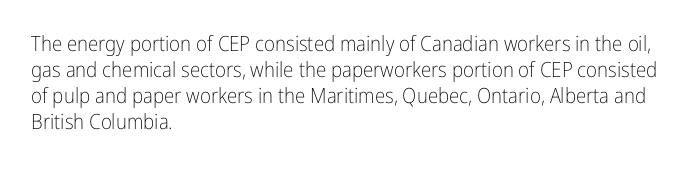
{"italic": "no", "bold": "no", "underline": "no", "align": "left", "line_spacing_ratio": 1.24, "letter_spacing": "normal", "letter_spacing_em": 0.0, "glyph_px": 21}
